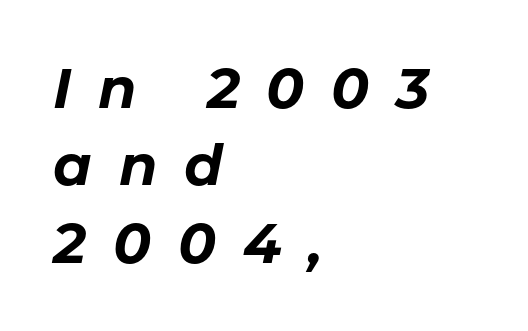
The image shows 56 px bold type, italic (leaning right); set left-aligned, normal line spacing (1.38x), unusually wide letter spacing (+0.48 em), not underlined; low stroke contrast and a medium x-height.
